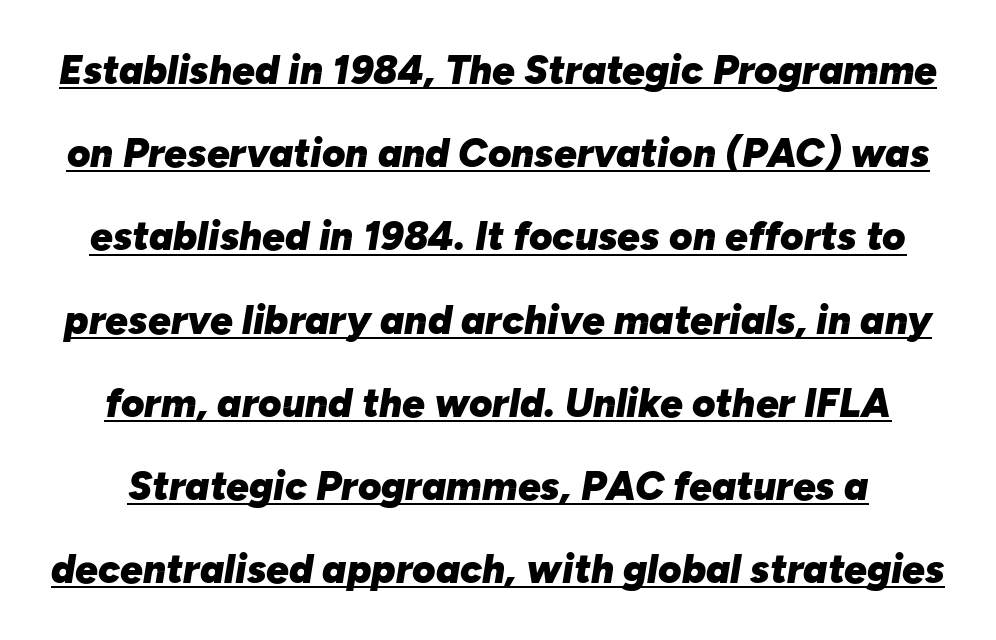
The image shows 40 px heavy type, italic (leaning right); set loose line spacing (2.08x), normal letter spacing, underlined; low stroke contrast and a medium x-height.
